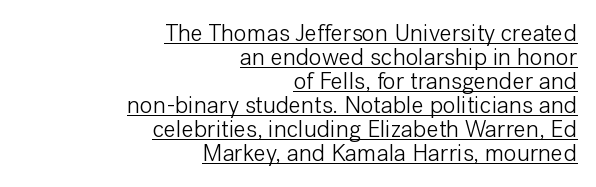
Q: Is the text bold? A: No.
Q: Is the text italic (slanted)? A: No, it is upright.
Q: Is the text underlined? A: Yes.
Q: How is the paragraph aligned? A: Right-aligned.
Q: Is the spacing between letters normal or unusually wide? A: Normal.
Q: Is the spacing between lines tight, normal or loose? A: Tight.
